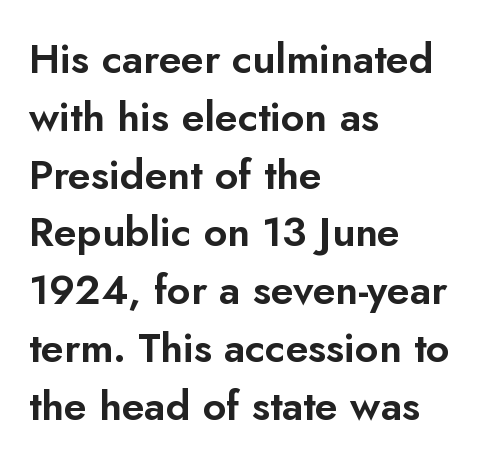
{"serif": "no", "italic": "no", "width": "normal", "stroke_contrast": "low", "x_height": "small", "monospaced": "no", "underline": "no", "align": "left", "line_spacing": "normal", "line_spacing_ratio": 1.41, "letter_spacing": "normal", "letter_spacing_em": 0.0, "glyph_px": 41}
